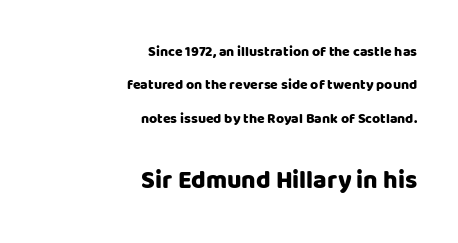
{"italic": "no", "underline": "no", "align": "right", "line_spacing": "loose", "line_spacing_ratio": 2.38, "letter_spacing": "normal", "letter_spacing_em": 0.0, "larger_block": "second", "size_ratio": 1.79, "glyph_px": 25}
